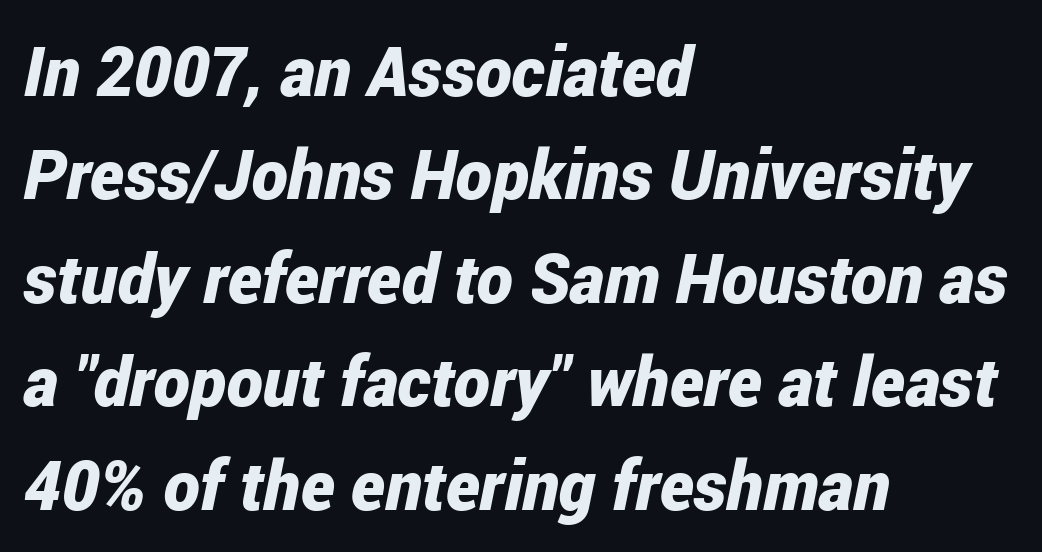
Q: Is the text bold? A: Yes.
Q: Is the text italic (slanted)? A: Yes, it leans right by about 12 degrees.
Q: Is the text underlined? A: No.
Q: How is the paragraph aligned? A: Left-aligned.
Q: Is the spacing between letters normal or unusually wide? A: Normal.
Q: Is the spacing between lines tight, normal or loose? A: Normal.
Q: Width (condensed, normal, or wide)? A: Condensed.
Q: Stroke contrast? A: Low.
Q: x-height? A: Medium.
Q: Monospaced? A: No.
